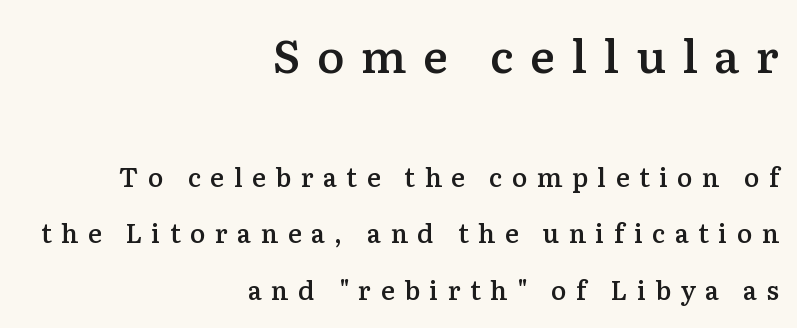
The image shows 46 px semibold serif type, upright; set right-aligned, loose line spacing (2.19x), unusually wide letter spacing (+0.36 em), not underlined; the first (top) block is 1.77x larger; low stroke contrast and a medium x-height.
